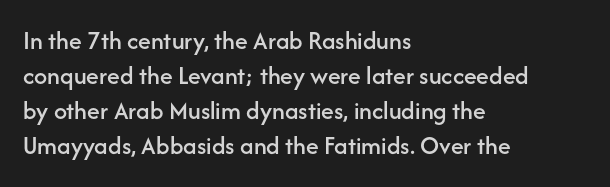
Upright lettering throughout. A classic flush-left, rag-right setting is used for this passage. Underlining? Definitely not there. The passage shown stacks its lines at a standard gap. The letterforms sit shoulder to shoulder at normal distance.
